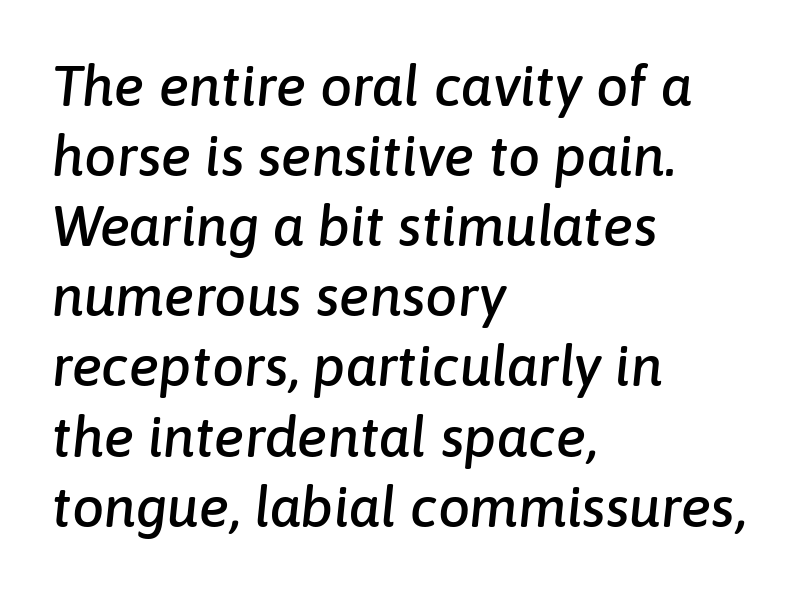
The image shows 57 px text type, italic (leaning right); set left-aligned, line spacing 1.23x, normal letter spacing, not underlined; low stroke contrast and a medium x-height.
